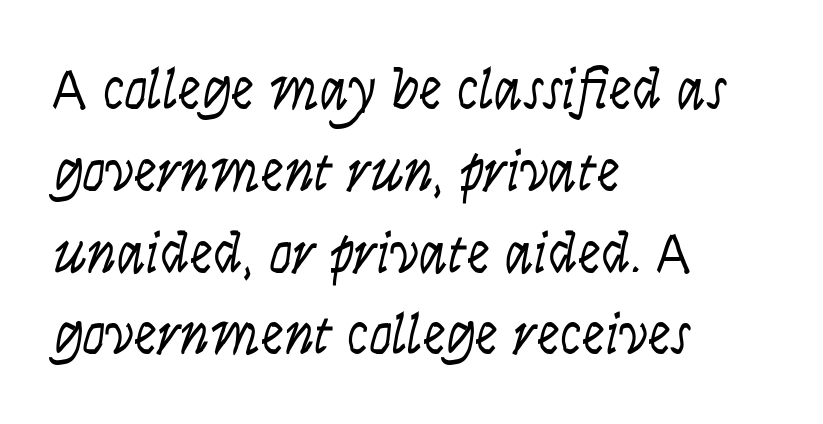
Words float on clear page, feet unadorned. Students, observe: this is what conventionally led text looks like. The strokes carry an ordinary text weight at most.
